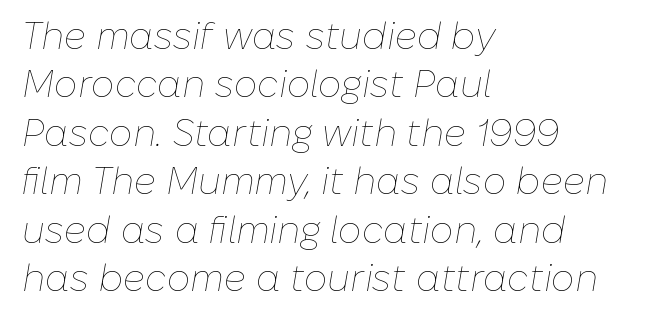
The image shows 37 px thin type, italic (leaning right); set left-aligned, normal line spacing (1.31x), normal letter spacing, not underlined; low stroke contrast and a medium x-height.
